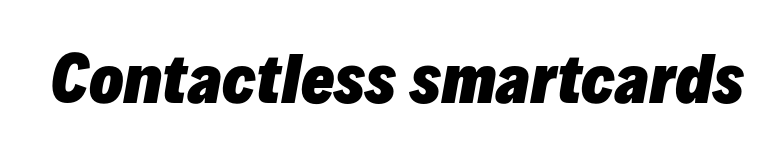
Proportional: the letters do not fall into vertical columns. The zone under the glyphs is completely vacant. The tracking reads as untouched default to a designer's eye. Typesetter's note: full bold, strokes at maximum text heaviness. Notice how the stems are inclined rather than vertical — that's the hallmark of italics.
